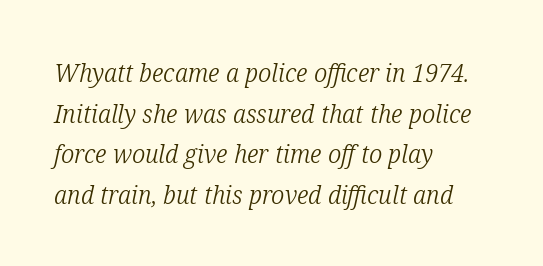
{"italic": "yes", "lean": "right", "slant_degrees": 12, "bold": "no", "underline": "no", "align": "left", "line_spacing": "normal", "line_spacing_ratio": 1.56, "letter_spacing": "normal", "letter_spacing_em": 0.0, "glyph_px": 26}
